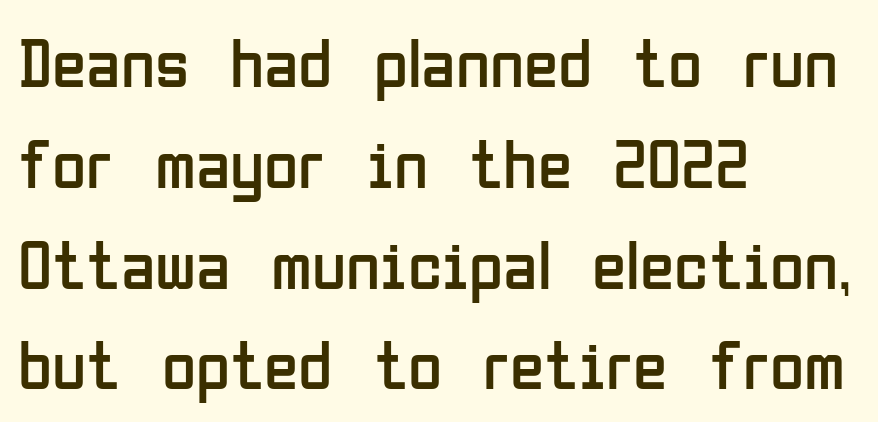
The image shows 70 px regular-weight, condensed sans-serif type, upright; set left-aligned, normal line spacing (1.44x), normal letter spacing, not underlined; low stroke contrast and a medium x-height.
